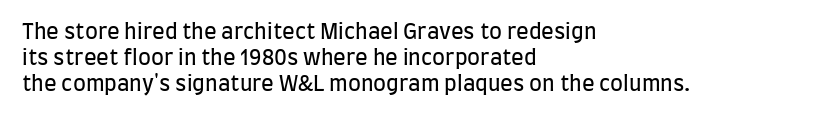
The image shows 21 px text type, upright; set left-aligned, line spacing 1.23x, normal letter spacing, not underlined.
